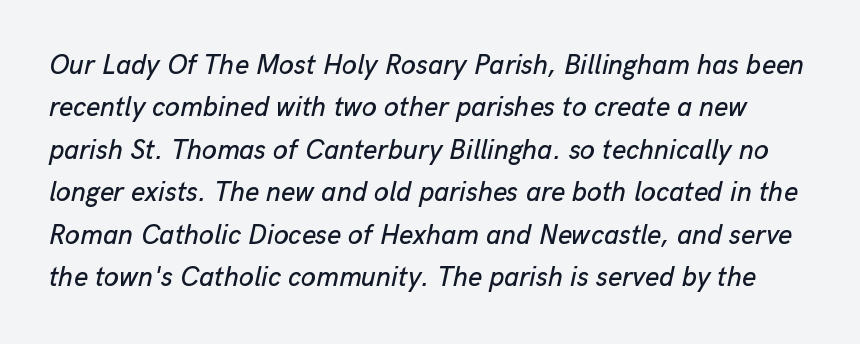
The image shows 27 px text type, italic (leaning right); set normal line spacing (1.57x), normal letter spacing, not underlined.
